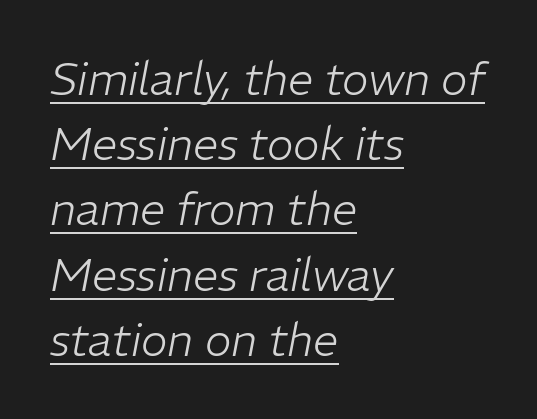
The ragged edge is on the right, which tells us the setting is flush left. The typeface has the unassuming heft of standard copy or less. Each letter keeps its own natural width here, so spacing adapts to shape. The space between consecutive lines is moderate.
